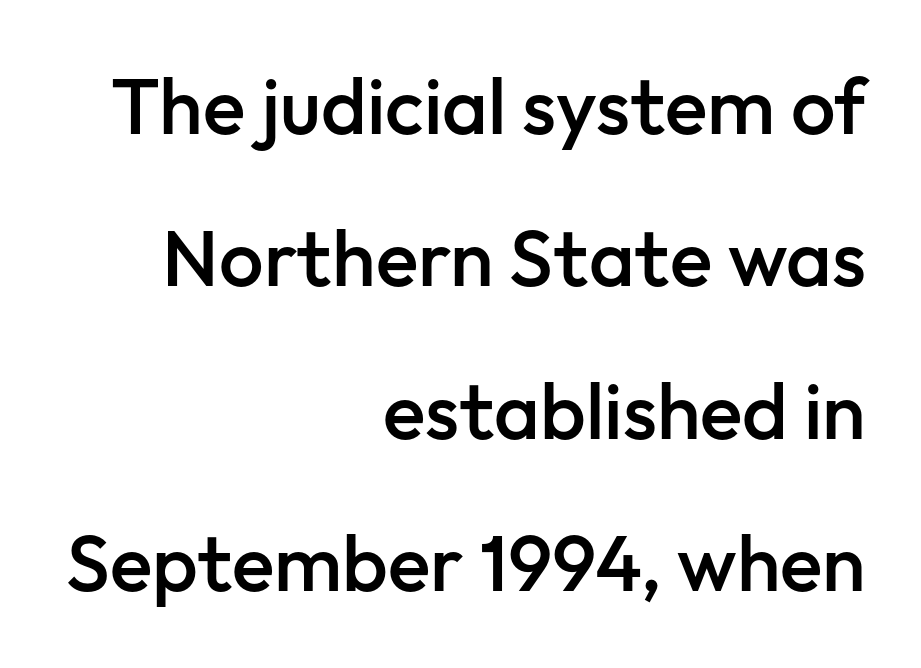
Typographically, this falls in the sans-serif category. Honestly, the letter spacing is just normal — you wouldn't notice it. Typesetter's note: demi weight, one step under bold. Widely set lines give the paragraph a tall, airy silhouette. Rule under the text: the space is simply empty.
